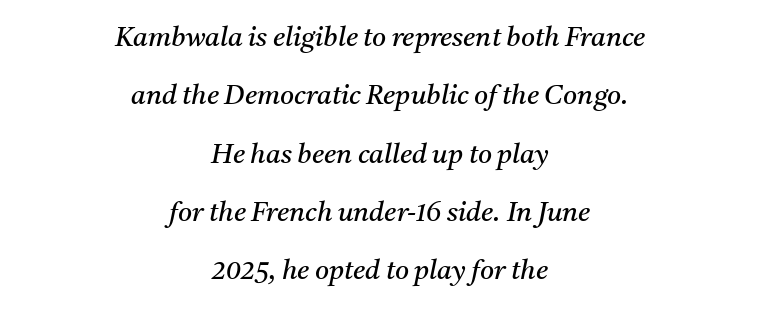
{"italic": "yes", "lean": "right", "slant_degrees": 11, "bold": "no", "underline": "no", "align": "center", "line_spacing": "loose", "line_spacing_ratio": 2.16, "letter_spacing": "normal", "letter_spacing_em": 0.0, "glyph_px": 27}
